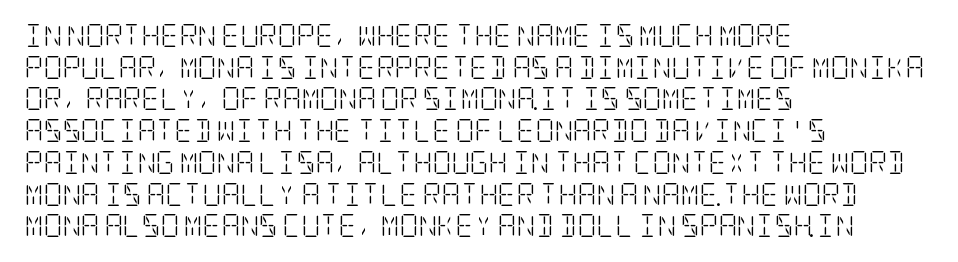
{"italic": "no", "bold": "no", "underline": "no", "align": "left", "line_spacing": "normal", "line_spacing_ratio": 1.38, "letter_spacing": "normal", "letter_spacing_em": 0.0, "glyph_px": 23}
